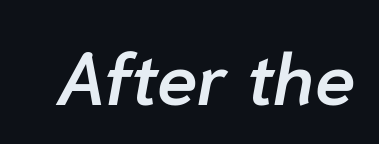
{"italic": "yes", "lean": "right", "slant_degrees": 10, "bold": "semi", "weight": "semibold", "width": "normal", "stroke_contrast": "low", "x_height": "medium", "monospaced": "no", "underline": "no", "letter_spacing": "normal", "letter_spacing_em": 0.0, "glyph_px": 73}
